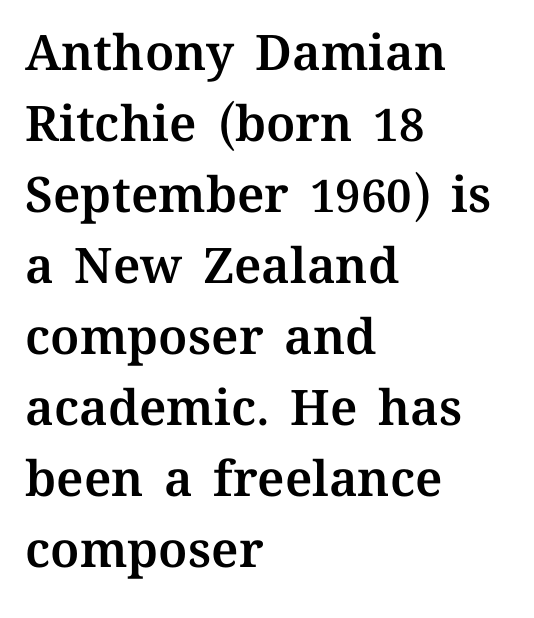
The image shows 49 px text type, upright; set left-aligned, normal line spacing (1.45x), normal letter spacing, not underlined; medium stroke contrast and a medium x-height.
